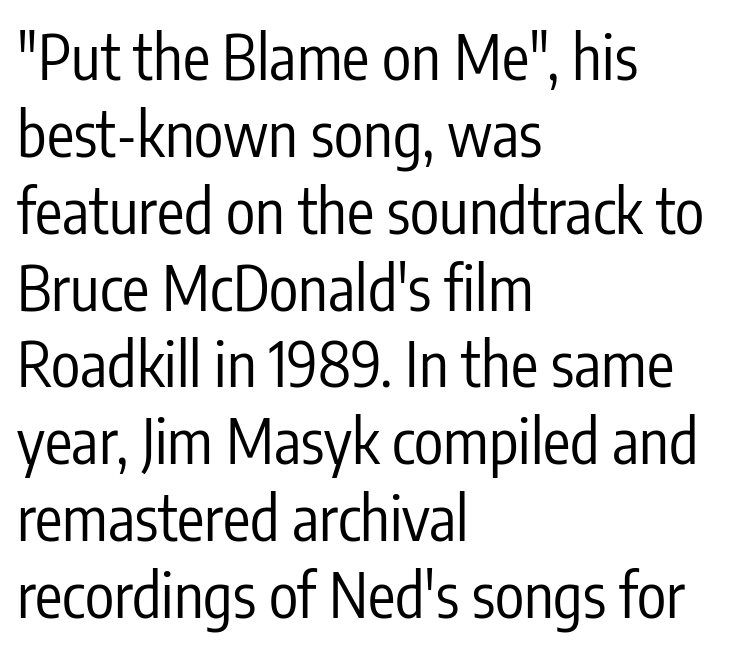
{"serif": "no", "italic": "no", "bold": "no", "weight": "regular", "width": "condensed", "stroke_contrast": "low", "x_height": "medium", "monospaced": "no", "underline": "no", "align": "left", "line_spacing": "normal", "line_spacing_ratio": 1.26, "letter_spacing": "normal", "letter_spacing_em": 0.0, "glyph_px": 61}
